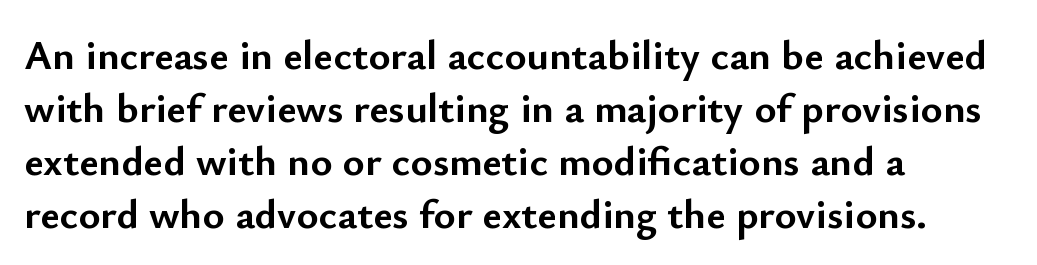
{"serif": "no", "italic": "no", "bold": "yes", "weight": "semibold", "width": "normal", "stroke_contrast": "low", "x_height": "small", "monospaced": "no", "underline": "no", "align": "left", "line_spacing": "normal", "line_spacing_ratio": 1.26, "letter_spacing": "normal", "letter_spacing_em": 0.0, "glyph_px": 42}
